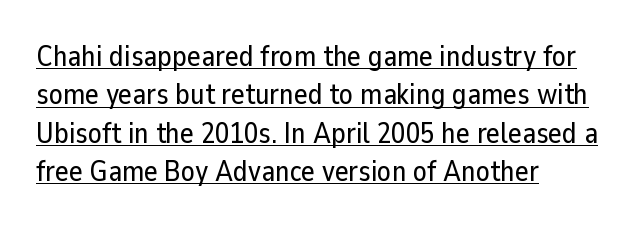
{"serif": "no", "italic": "no", "width": "normal", "stroke_contrast": "low", "x_height": "medium", "monospaced": "no", "underline": "yes", "align": "left", "line_spacing": "normal", "line_spacing_ratio": 1.32, "letter_spacing": "normal", "letter_spacing_em": 0.0, "glyph_px": 29}
